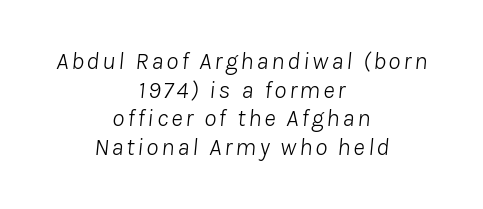
Style check: oblique. This rendering features lettering with no underline. Does the copy run flush right? No — it is centered line by line. The vertical gap from one line to the next is small. The weight tops out at a normal text grade.
